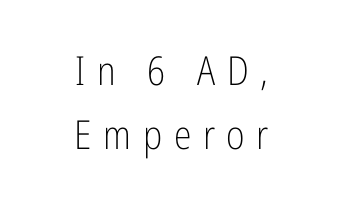
Honestly, the letter spacing is so wide it's the main thing you notice. Rule under the text: the space is simply empty. The specimen reads as upright at a glance. Ink coverage per letter is moderate at most.
